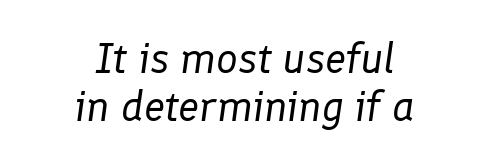
{"italic": "yes", "lean": "right", "slant_degrees": 8, "bold": "no", "weight": "regular", "width": "normal", "stroke_contrast": "low", "x_height": "medium", "monospaced": "no", "underline": "no", "align": "center", "line_spacing": "tight", "line_spacing_ratio": 1.12, "letter_spacing": "normal", "letter_spacing_em": 0.0, "glyph_px": 43}
